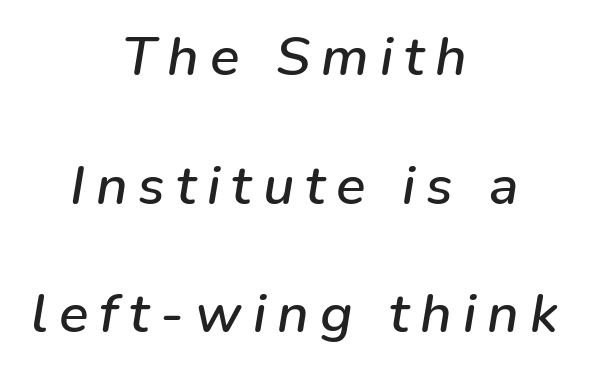
The image shows 55 px text type, italic (leaning right); set centered, loose line spacing (2.34x), unusually wide letter spacing (+0.2 em), not underlined; low stroke contrast and a medium x-height.
